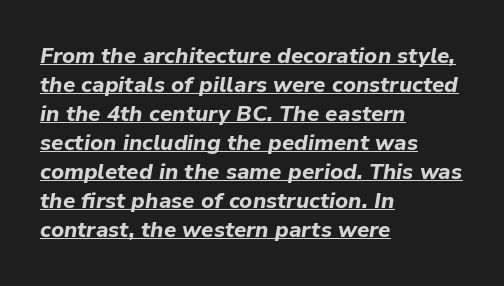
Typesetter's note: full bold, strokes at maximum text heaviness. Style check: oblique. These lines are set flush left with a ragged right edge. Tracking value appears to be zero — textbook default spacing. Looks like someone drew a line under every word here.
